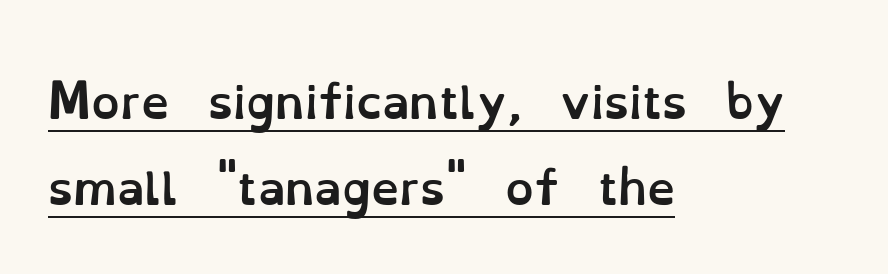
The image shows 45 px semibold type, upright; set left-aligned, loose line spacing (1.92x), normal letter spacing, underlined; low stroke contrast and a small x-height.
